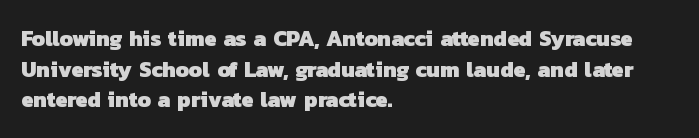
{"bold": "yes", "underline": "no", "align": "left", "line_spacing": "normal", "line_spacing_ratio": 1.39, "letter_spacing": "normal", "letter_spacing_em": 0.0, "glyph_px": 22}
